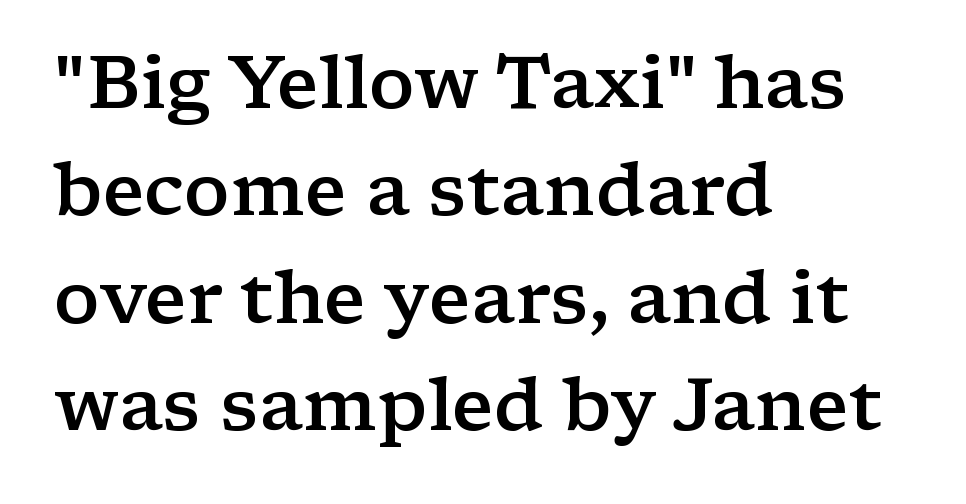
A classic flush-left, rag-right setting is used for this passage. Any mark beneath the type? The region is blank. In terms of leading, this rendering sits right in the middle. Ascenders rise straight up at ninety degrees. Each letter keeps its own natural width here, so spacing adapts to shape. Words appear dense and cohesive because spacing is normal.
